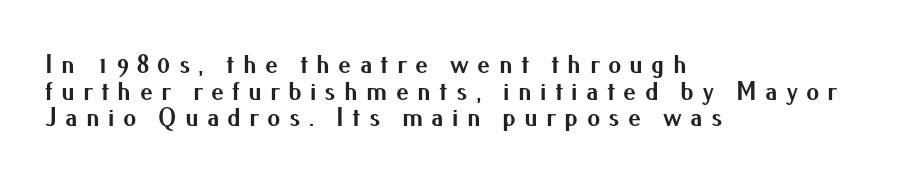
Q: Is the text bold? A: Yes.
Q: Is the text italic (slanted)? A: No, it is upright.
Q: Is the text underlined? A: No.
Q: How is the paragraph aligned? A: Left-aligned.
Q: Is the spacing between letters normal or unusually wide? A: Unusually wide.
Q: Is the spacing between lines tight, normal or loose? A: Tight.
